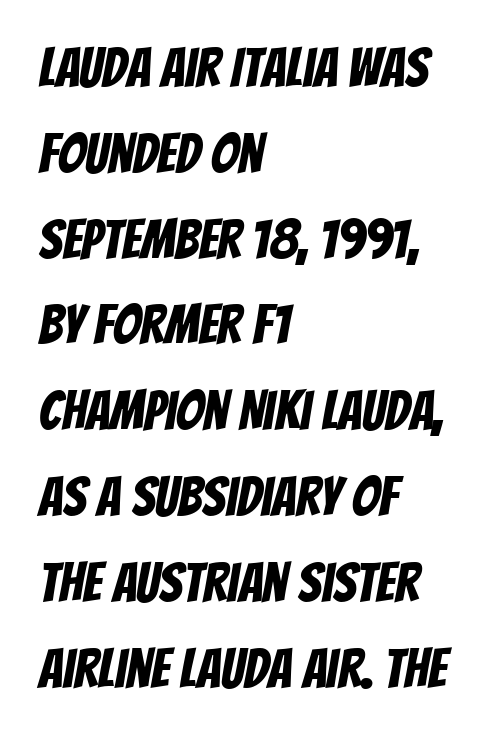
Q: Is the typeface a serif or a sans-serif typeface? A: Sans-serif.
Q: Is the text underlined? A: No.
Q: How is the paragraph aligned? A: Left-aligned.
Q: Is the spacing between letters normal or unusually wide? A: Normal.
Q: Is the spacing between lines tight, normal or loose? A: Normal.
Q: Width (condensed, normal, or wide)? A: Condensed.
Q: Stroke contrast? A: Low.
Q: x-height? A: Large.
Q: Monospaced? A: No.
